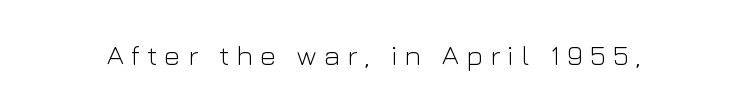
{"serif": "no", "italic": "no", "bold": "no", "weight": "light", "width": "normal", "stroke_contrast": "low", "x_height": "medium", "monospaced": "no", "underline": "no", "letter_spacing": "wide", "letter_spacing_em": 0.26, "glyph_px": 28}
